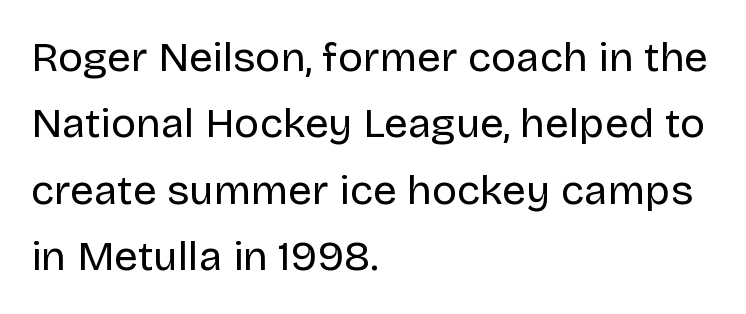
Q: Is the text bold? A: No.
Q: Is the text italic (slanted)? A: No, it is upright.
Q: Is the typeface a serif or a sans-serif typeface? A: Sans-serif.
Q: Is the text underlined? A: No.
Q: How is the paragraph aligned? A: Left-aligned.
Q: Is the spacing between letters normal or unusually wide? A: Normal.
Q: Is the spacing between lines tight, normal or loose? A: Normal.
Q: Width (condensed, normal, or wide)? A: Normal.
Q: Stroke contrast? A: Low.
Q: x-height? A: Large.
Q: Monospaced? A: No.
